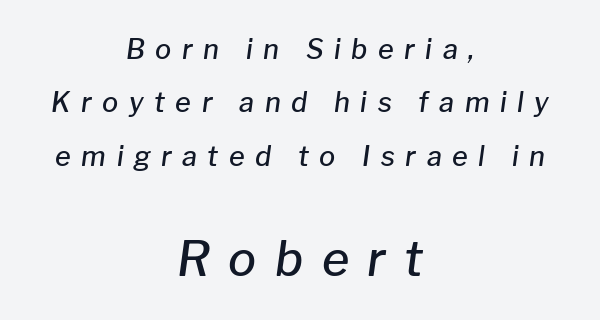
Q: Is the text bold? A: Semi-bold.
Q: Is the text italic (slanted)? A: Yes, it leans right by about 8 degrees.
Q: Is the text underlined? A: No.
Q: How is the paragraph aligned? A: Centered.
Q: Is the spacing between letters normal or unusually wide? A: Unusually wide.
Q: Is the spacing between lines tight, normal or loose? A: Loose.
Q: Which block of text is set in a larger size, the first (top) or the second (bottom)? A: The second (bottom) one.
Q: Width (condensed, normal, or wide)? A: Normal.
Q: Stroke contrast? A: Low.
Q: x-height? A: Medium.
Q: Monospaced? A: No.
